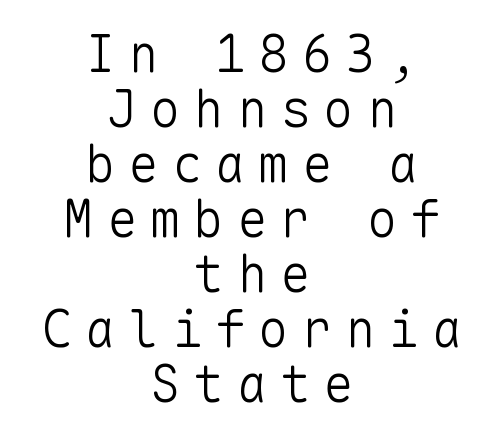
The image shows 51 px light sans-serif type, upright, monospaced; set centered, tight line spacing (1.08x), unusually wide letter spacing (+0.25 em), not underlined; low stroke contrast and a medium x-height.
